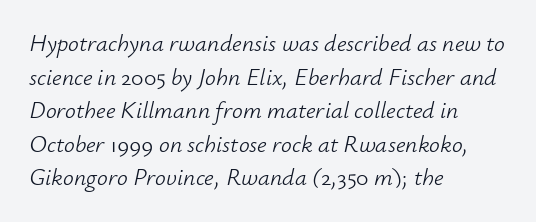
{"italic": "yes", "lean": "right", "slant_degrees": 12, "bold": "no", "underline": "no", "align": "left", "line_spacing": "normal", "line_spacing_ratio": 1.4, "letter_spacing": "normal", "letter_spacing_em": 0.0, "glyph_px": 24}
